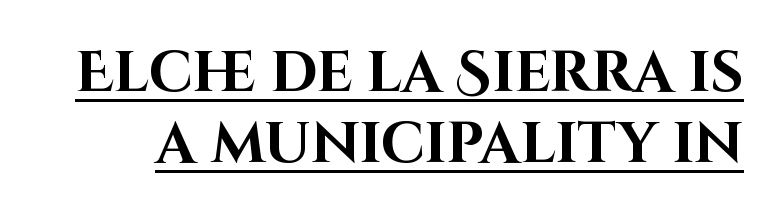
Q: Is the text bold? A: Yes.
Q: Is the text italic (slanted)? A: No, it is upright.
Q: Is the typeface a serif or a sans-serif typeface? A: Sans-serif.
Q: Is the text underlined? A: Yes.
Q: Is the spacing between letters normal or unusually wide? A: Normal.
Q: Width (condensed, normal, or wide)? A: Normal.
Q: Stroke contrast? A: High.
Q: x-height? A: Large.
Q: Monospaced? A: No.
